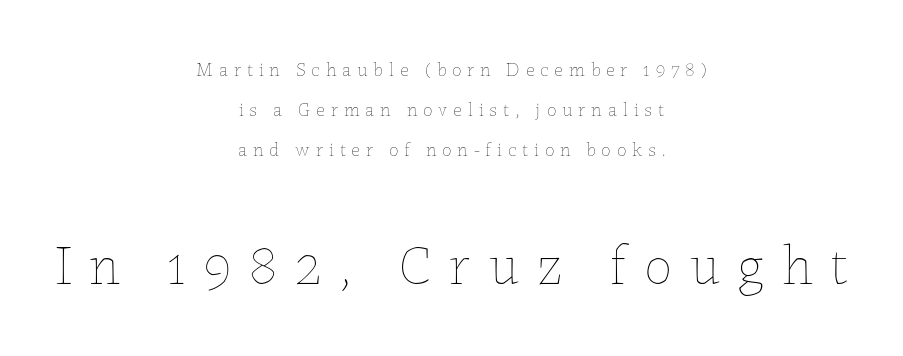
{"italic": "no", "bold": "no", "weight": "thin", "width": "normal", "stroke_contrast": "low", "x_height": "medium", "monospaced": "no", "underline": "no", "align": "center", "line_spacing": "loose", "line_spacing_ratio": 2.11, "letter_spacing": "wide", "letter_spacing_em": 0.31, "larger_block": "second", "size_ratio": 2.95, "glyph_px": 56}
